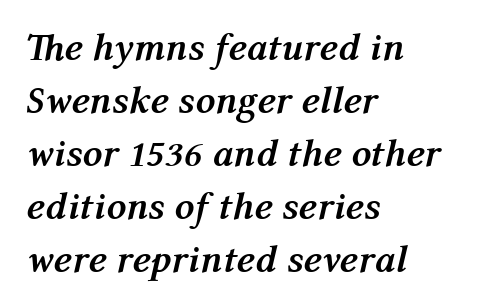
The image shows 39 px semibold type, italic (leaning right); set left-aligned, normal line spacing (1.36x), normal letter spacing, not underlined; medium stroke contrast and a medium x-height.
